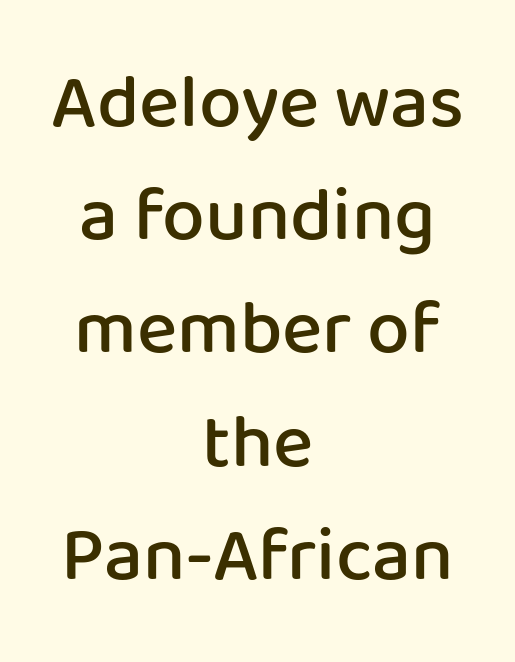
The rendering uses a moderate line-height, typical for paragraphs. The letters stand upright; this is a roman face. Decoration check: the copy has no underline. Is the letter spacing exaggerated? No — it looks like the ordinary default. Does the weight exceed regular? Yes, but only to semibold. This is sans-serif lettering, the kind often seen on screens and signage.
